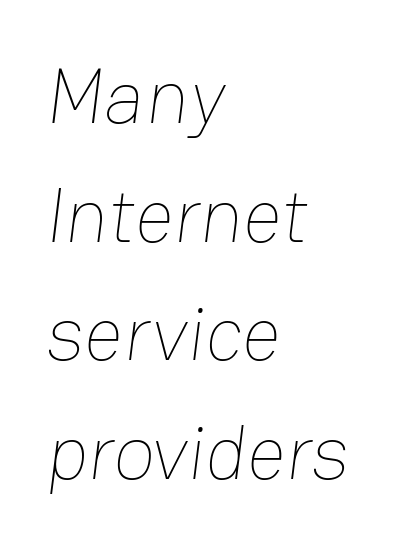
{"bold": "no", "weight": "thin", "width": "normal", "stroke_contrast": "low", "x_height": "medium", "monospaced": "no", "underline": "no", "align": "left", "line_spacing": "normal", "line_spacing_ratio": 1.54, "letter_spacing": "normal", "letter_spacing_em": 0.0, "glyph_px": 77}
